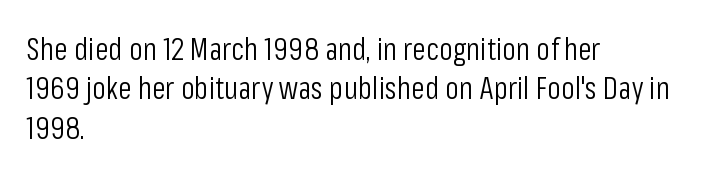
Q: Is the text bold? A: No.
Q: Is the text italic (slanted)? A: No, it is upright.
Q: Is the typeface a serif or a sans-serif typeface? A: Sans-serif.
Q: Is the text underlined? A: No.
Q: How is the paragraph aligned? A: Left-aligned.
Q: Is the spacing between letters normal or unusually wide? A: Normal.
Q: Is the spacing between lines tight, normal or loose? A: Normal.
Q: Width (condensed, normal, or wide)? A: Condensed.
Q: Stroke contrast? A: Low.
Q: x-height? A: Medium.
Q: Monospaced? A: No.
